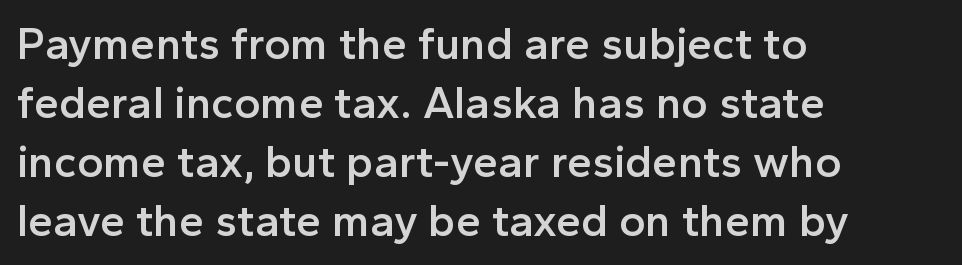
Layout note: lines flush left. Do the characters align in a grid? No, the font is proportional. Observe the absence of serifs on each vertical stroke in this sample. A roman cut, with each character standing at attention.
